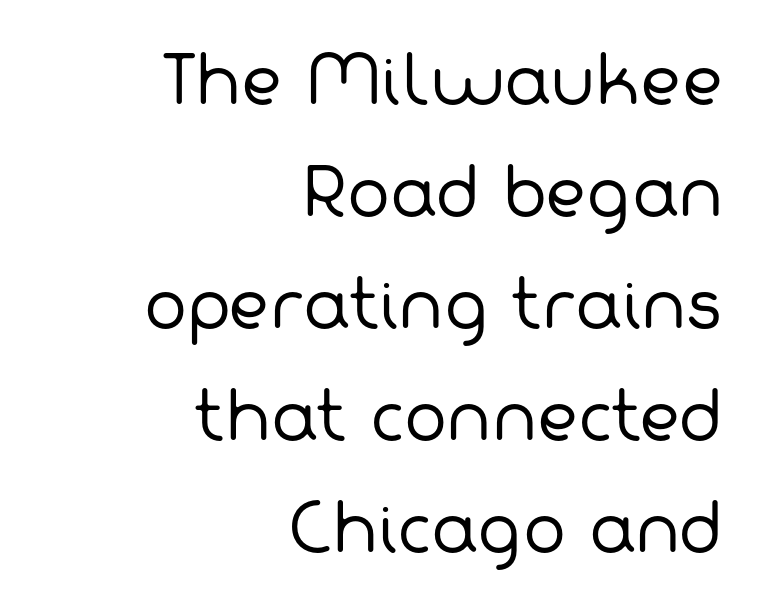
A typesetter would call this proportional, since set widths differ per character. Stroke thickness stays within the range of a standard reading face or lighter. Unmarked baselines from the first word to the last. Stroke terminals: plain, sans-serif. The lines in this sample share a right terminus and differ only in where they begin. Tracking value appears to be zero — textbook default spacing.
